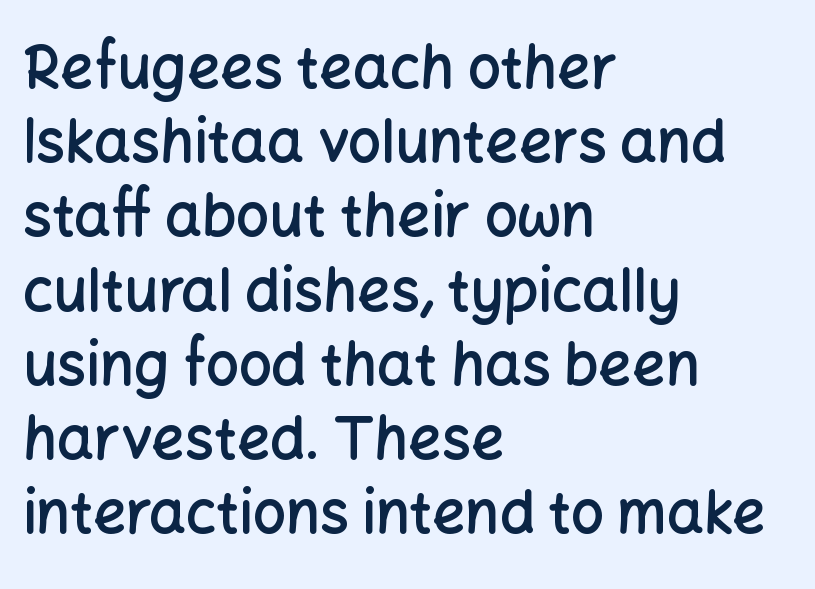
{"serif": "no", "italic": "no", "bold": "semi", "weight": "semibold", "width": "normal", "stroke_contrast": "low", "x_height": "medium", "monospaced": "no", "underline": "no", "align": "left", "line_spacing": "normal", "line_spacing_ratio": 1.28, "letter_spacing": "normal", "letter_spacing_em": 0.0, "glyph_px": 58}
